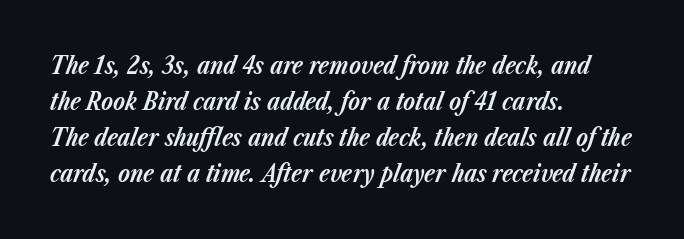
{"italic": "yes", "lean": "right", "slant_degrees": 23, "bold": "yes", "underline": "no", "align": "left", "line_spacing": "normal", "line_spacing_ratio": 1.5, "letter_spacing": "normal", "letter_spacing_em": 0.0, "glyph_px": 24}
